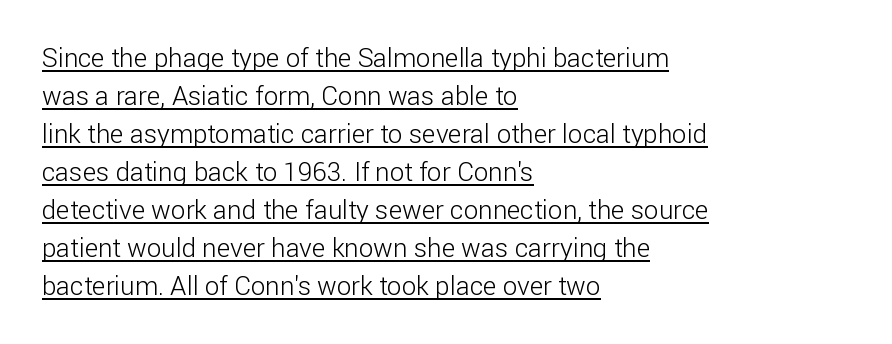
The characters are drawn with everyday or finer stroke widths. Reading down the block, your eye returns to a fixed left position each line. This rendering leaves character spacing at its baseline value. In designer terms, the underline attribute is active on this setting. Posture: straight, roman, zero tilt. The rendering uses a moderate line-height, typical for paragraphs.
